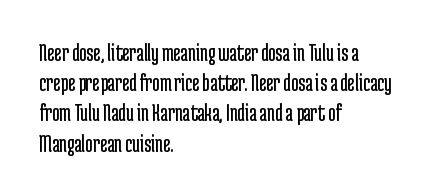
{"italic": "no", "bold": "no", "underline": "no", "align": "left", "line_spacing_ratio": 1.21, "letter_spacing": "normal", "letter_spacing_em": 0.0, "glyph_px": 25}
